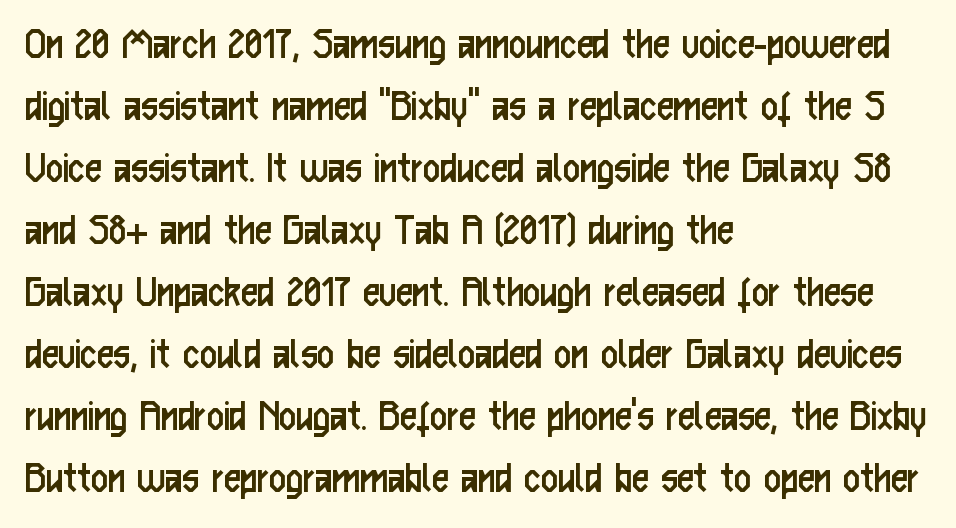
{"serif": "no", "italic": "no", "bold": "no", "weight": "regular", "width": "condensed", "stroke_contrast": "low", "x_height": "medium", "monospaced": "no", "underline": "no", "align": "left", "line_spacing": "normal", "line_spacing_ratio": 1.32, "letter_spacing": "normal", "letter_spacing_em": 0.0, "glyph_px": 47}
